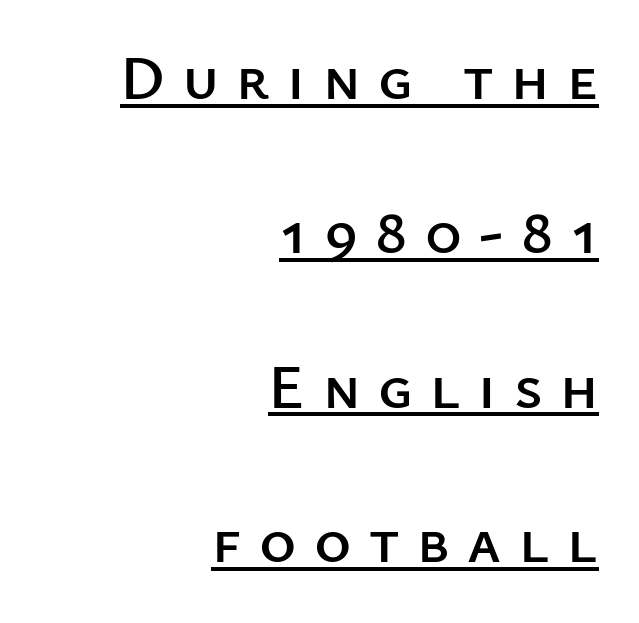
The image shows 63 px sans-serif type, upright; set right-aligned, loose line spacing (2.45x), unusually wide letter spacing (+0.28 em), underlined; low stroke contrast and a medium x-height.
